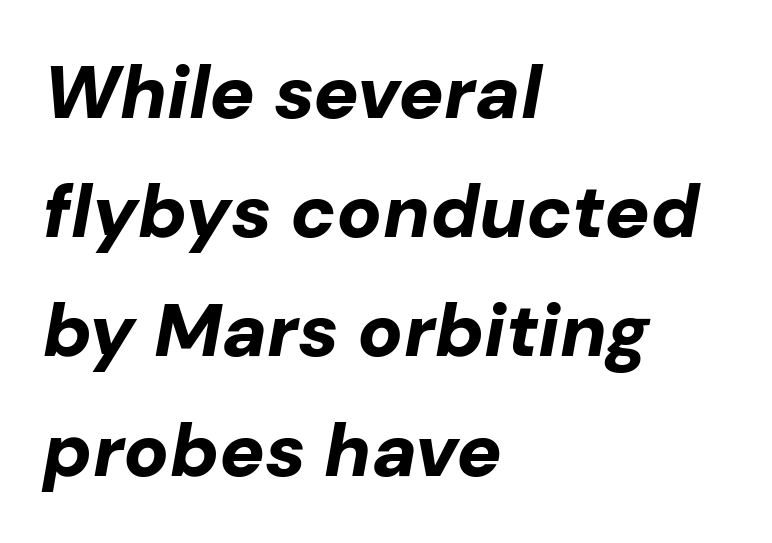
Q: Is the text bold? A: Yes.
Q: Is the text italic (slanted)? A: Yes, it leans right by about 10 degrees.
Q: Is the text underlined? A: No.
Q: How is the paragraph aligned? A: Left-aligned.
Q: Is the spacing between letters normal or unusually wide? A: Normal.
Q: Is the spacing between lines tight, normal or loose? A: Normal.
Q: Width (condensed, normal, or wide)? A: Normal.
Q: Stroke contrast? A: Low.
Q: x-height? A: Medium.
Q: Monospaced? A: No.
